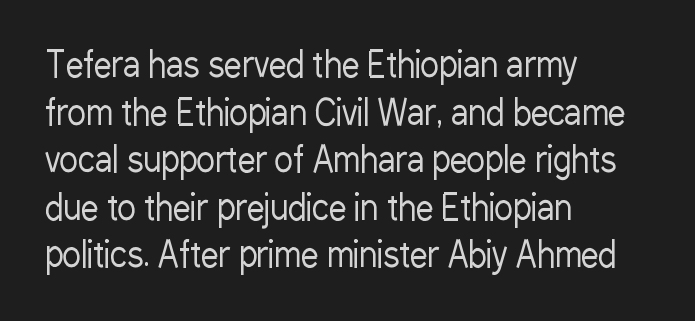
Q: Is the text bold? A: No.
Q: Is the text italic (slanted)? A: No, it is upright.
Q: Is the typeface a serif or a sans-serif typeface? A: Sans-serif.
Q: Is the text underlined? A: No.
Q: How is the paragraph aligned? A: Left-aligned.
Q: Is the spacing between letters normal or unusually wide? A: Normal.
Q: Is the spacing between lines tight, normal or loose? A: Normal.
Q: Width (condensed, normal, or wide)? A: Condensed.
Q: Stroke contrast? A: Low.
Q: x-height? A: Medium.
Q: Monospaced? A: No.
